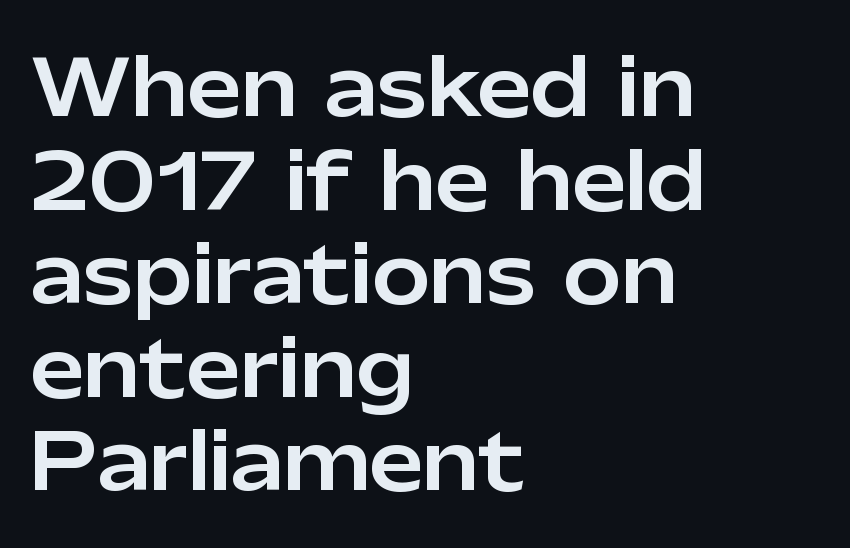
Observe the ordinary spacing: letters are neighbours, not strangers. Type style note: lacks serifs. Looks like regular typesetting: each glyph gets only the width it needs. Casual observation: everything's shoved over to the left.
